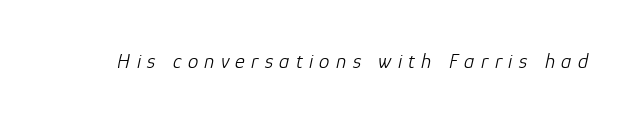
{"italic": "yes", "lean": "right", "slant_degrees": 12, "bold": "no", "underline": "no", "letter_spacing": "wide", "letter_spacing_em": 0.3, "glyph_px": 21}
